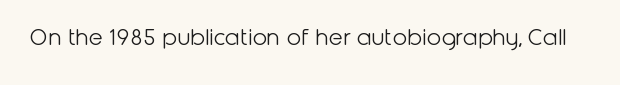
Q: Is the text bold? A: No.
Q: Is the text italic (slanted)? A: No, it is upright.
Q: Is the text underlined? A: No.
Q: Is the spacing between letters normal or unusually wide? A: Normal.
